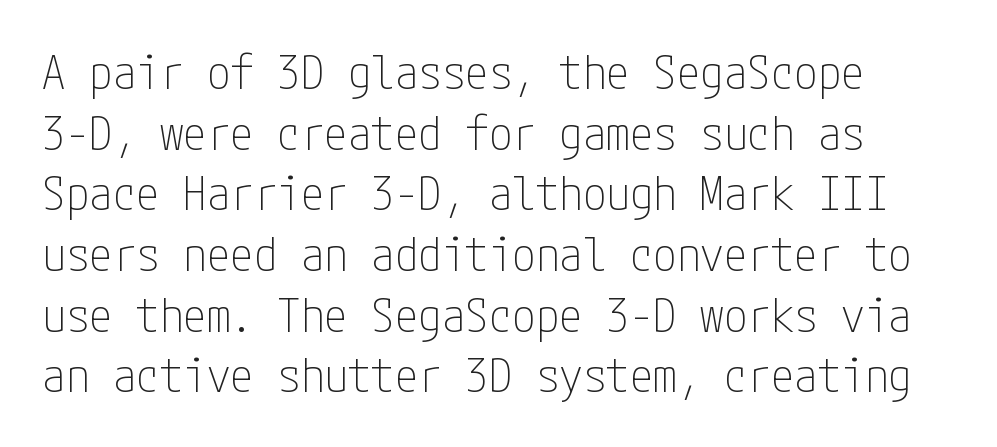
Q: Is the text bold? A: No.
Q: Is the text italic (slanted)? A: No, it is upright.
Q: Is the typeface a serif or a sans-serif typeface? A: Sans-serif.
Q: Is the text underlined? A: No.
Q: Is the spacing between letters normal or unusually wide? A: Normal.
Q: Is the spacing between lines tight, normal or loose? A: Normal.
Q: Width (condensed, normal, or wide)? A: Condensed.
Q: Stroke contrast? A: Low.
Q: x-height? A: Medium.
